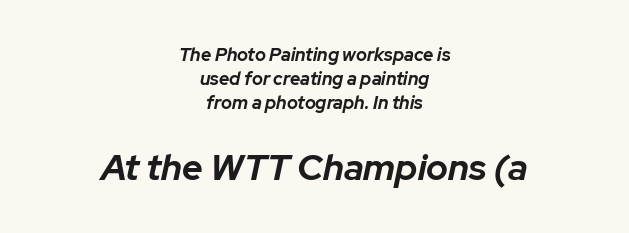
Typographic density is high because the face is bold. Every character sits at an angle, as italics do. Notice how the passage keeps no hard edge, just a central spine. These lines sit exactly where default settings would place them. The passage shown is not underscored anywhere. The passage shown is typed in a proportional face where columns would drift.
